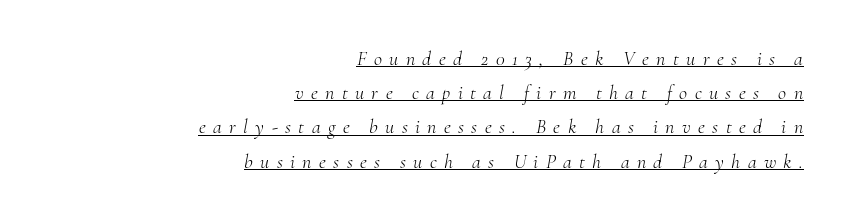
The image shows 20 px text type, italic (leaning right); set right-aligned, line spacing 1.71x, unusually wide letter spacing (+0.37 em), underlined.
